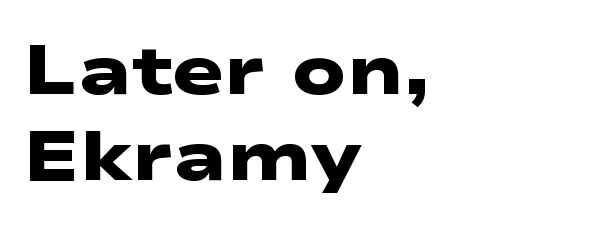
The image shows 70 px heavy, wide sans-serif type; set left-aligned, line spacing 1.23x, normal letter spacing, not underlined; low stroke contrast and a medium x-height.
